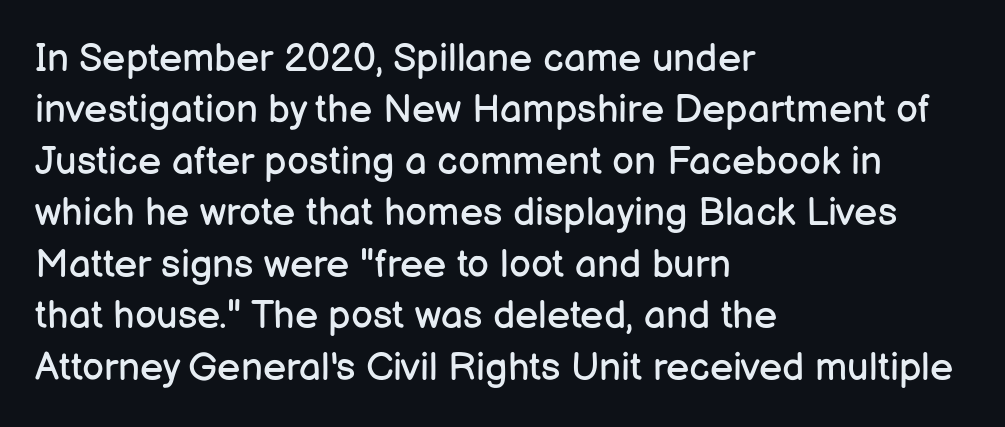
Q: Is the text bold? A: No.
Q: Is the text italic (slanted)? A: No, it is upright.
Q: Is the typeface a serif or a sans-serif typeface? A: Sans-serif.
Q: Is the text underlined? A: No.
Q: How is the paragraph aligned? A: Left-aligned.
Q: Is the spacing between letters normal or unusually wide? A: Normal.
Q: Is the spacing between lines tight, normal or loose? A: Normal.
Q: Width (condensed, normal, or wide)? A: Normal.
Q: Stroke contrast? A: Low.
Q: x-height? A: Medium.
Q: Monospaced? A: No.
